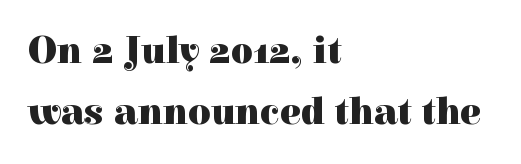
{"serif": "yes", "italic": "no", "bold": "yes", "weight": "heavy", "width": "normal", "x_height": "medium", "monospaced": "no", "underline": "no", "align": "left", "line_spacing": "normal", "line_spacing_ratio": 1.57, "letter_spacing": "normal", "letter_spacing_em": 0.0, "glyph_px": 39}
